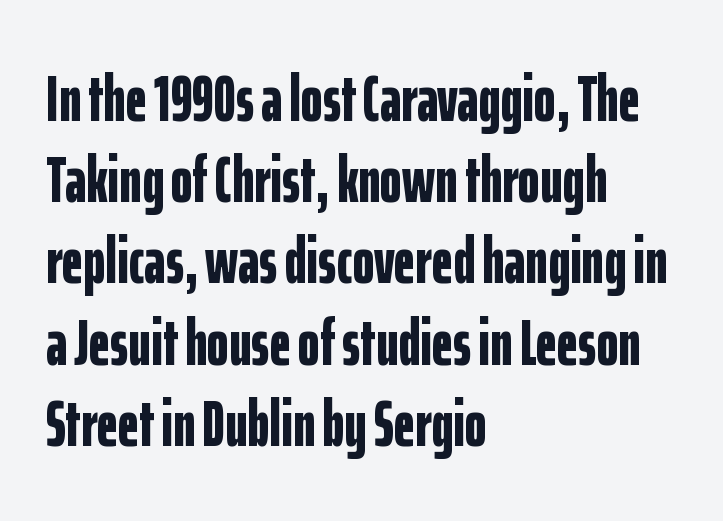
Q: Is the text bold? A: Yes.
Q: Is the text italic (slanted)? A: No, it is upright.
Q: Is the typeface a serif or a sans-serif typeface? A: Sans-serif.
Q: Is the text underlined? A: No.
Q: How is the paragraph aligned? A: Left-aligned.
Q: Is the spacing between letters normal or unusually wide? A: Normal.
Q: Width (condensed, normal, or wide)? A: Condensed.
Q: Stroke contrast? A: Low.
Q: x-height? A: Medium.
Q: Monospaced? A: No.
